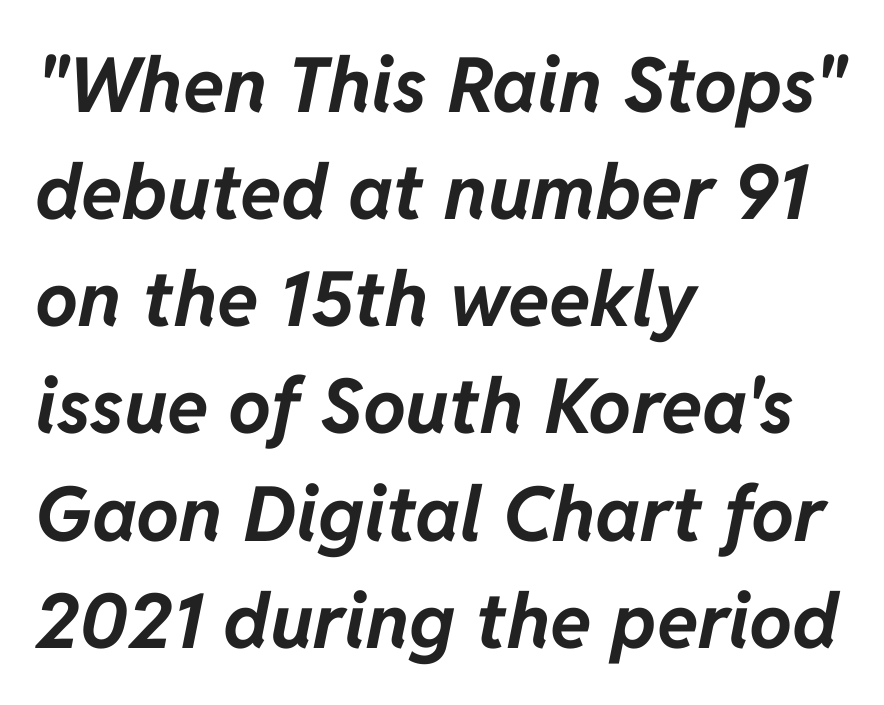
The image shows 76 px bold type, italic (leaning right); set left-aligned, normal line spacing (1.41x), normal letter spacing, not underlined; low stroke contrast and a medium x-height.
